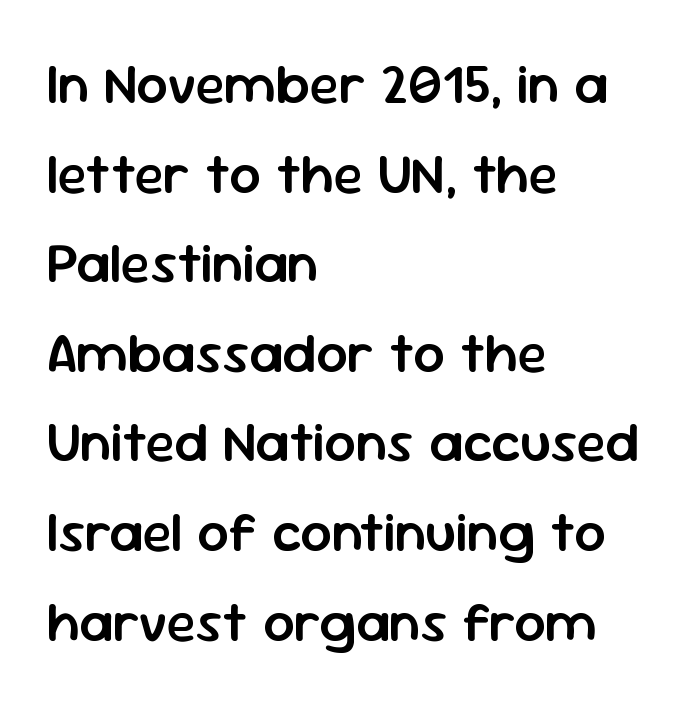
The image shows 56 px semibold sans-serif type, upright; set left-aligned, normal line spacing (1.6x), normal letter spacing, not underlined; low stroke contrast and a medium x-height.
